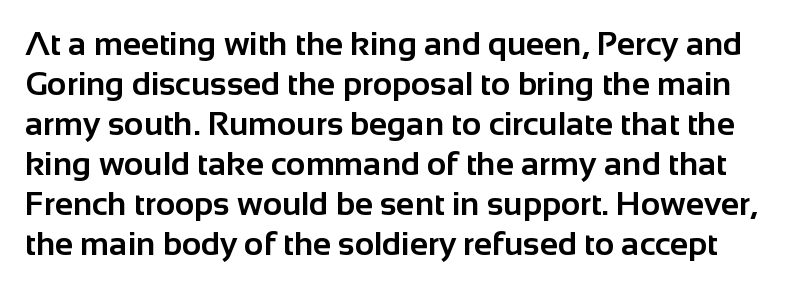
The image shows 33 px bold sans-serif type, upright; set line spacing 1.21x, normal letter spacing, not underlined; low stroke contrast and a medium x-height.
